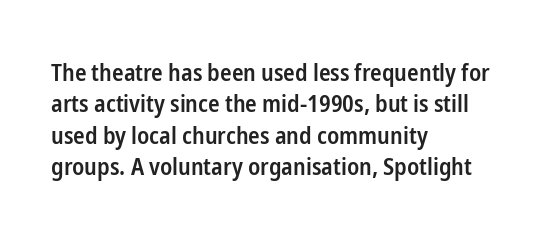
Q: Is the text bold? A: Semi-bold.
Q: Is the text italic (slanted)? A: No, it is upright.
Q: Is the text underlined? A: No.
Q: How is the paragraph aligned? A: Left-aligned.
Q: Is the spacing between letters normal or unusually wide? A: Normal.
Q: Is the spacing between lines tight, normal or loose? A: Normal.
